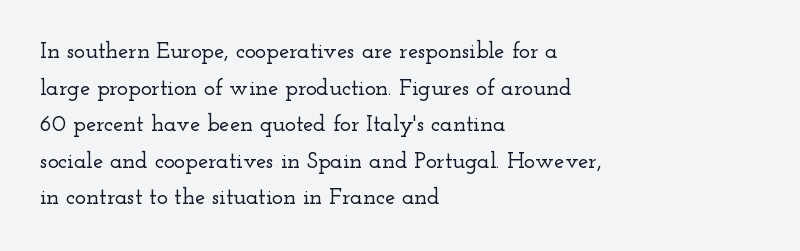
The image shows 23 px text type, upright; set left-aligned, normal line spacing (1.59x), normal letter spacing, not underlined.
